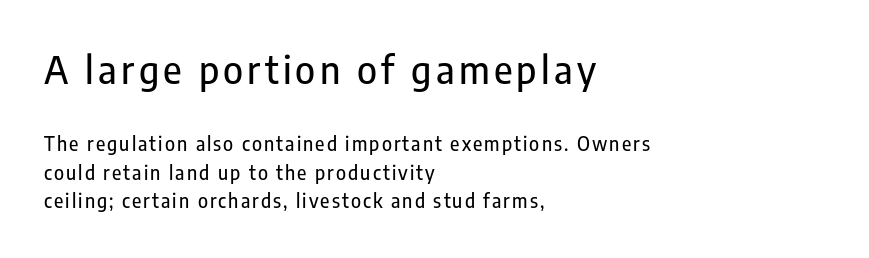
{"serif": "no", "italic": "no", "width": "condensed", "stroke_contrast": "low", "x_height": "medium", "monospaced": "no", "underline": "no", "align": "left", "line_spacing": "normal", "line_spacing_ratio": 1.5, "larger_block": "first", "size_ratio": 2.0, "glyph_px": 38}
